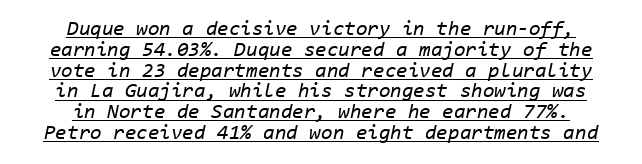
The image shows 21 px text type, italic (leaning right); set centered, tight line spacing (0.99x), normal letter spacing, underlined.
